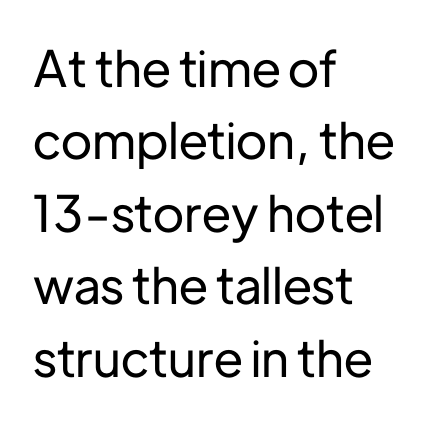
{"serif": "no", "italic": "no", "width": "normal", "stroke_contrast": "low", "x_height": "medium", "monospaced": "no", "underline": "no", "align": "left", "line_spacing": "normal", "line_spacing_ratio": 1.45, "letter_spacing": "normal", "letter_spacing_em": 0.0, "glyph_px": 50}
